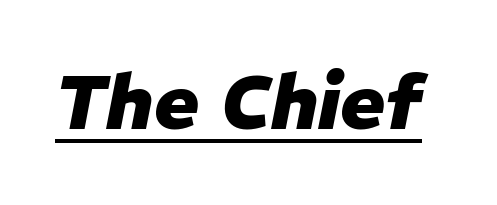
The image shows 75 px heavy type, italic (leaning right); set normal letter spacing, underlined; low stroke contrast and a medium x-height.
